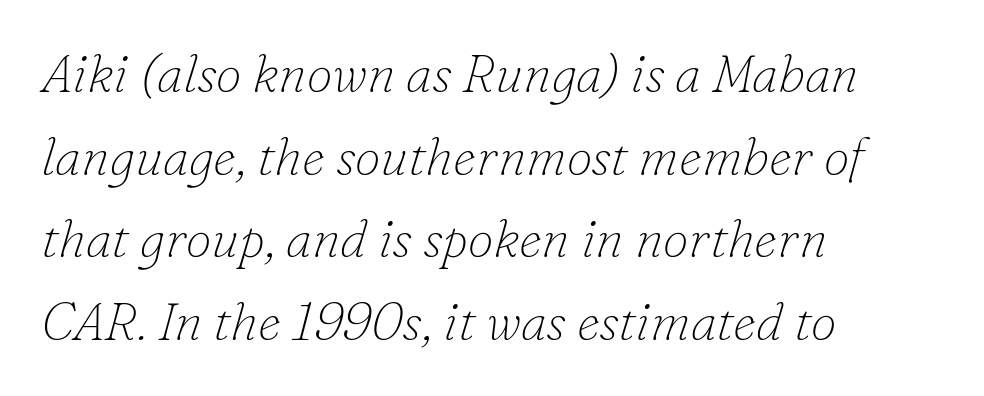
The image shows 52 px thin serif type, italic (leaning right); set left-aligned, normal line spacing (1.59x), normal letter spacing, not underlined; low stroke contrast and a small x-height.
